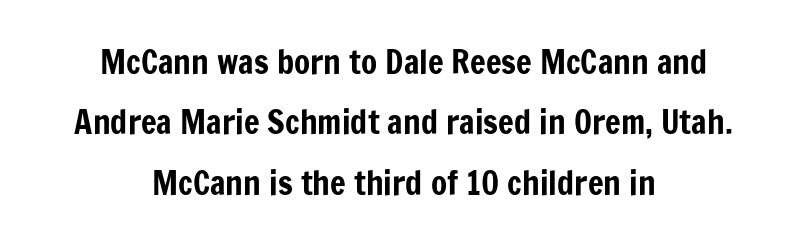
{"serif": "no", "italic": "no", "width": "condensed", "stroke_contrast": "low", "x_height": "medium", "monospaced": "no", "underline": "no", "align": "center", "line_spacing_ratio": 1.83, "letter_spacing": "normal", "letter_spacing_em": 0.0, "glyph_px": 33}
